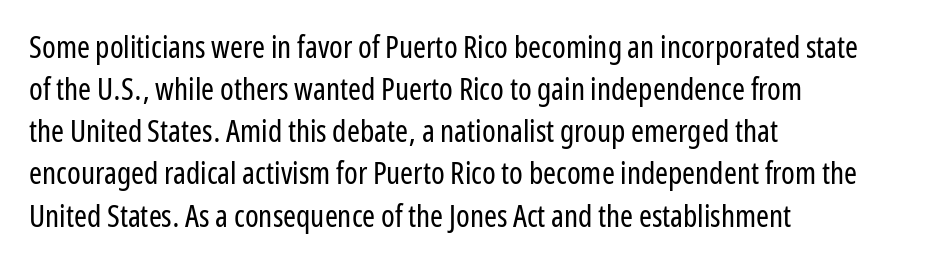
The image shows 31 px regular-weight, condensed sans-serif type, upright; set left-aligned, normal line spacing (1.36x), normal letter spacing, not underlined; low stroke contrast and a medium x-height.
